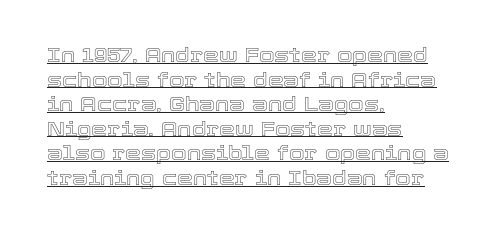
Q: Is the text italic (slanted)? A: No, it is upright.
Q: Is the text underlined? A: Yes.
Q: How is the paragraph aligned? A: Left-aligned.
Q: Is the spacing between letters normal or unusually wide? A: Normal.
